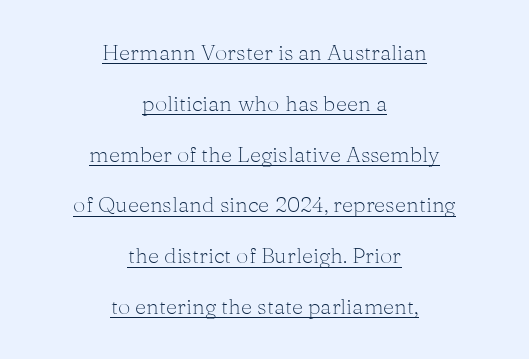
The image shows 22 px text type, upright; set centered, loose line spacing (2.31x), normal letter spacing, underlined.
